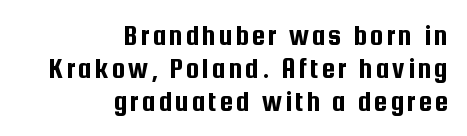
{"serif": "no", "italic": "no", "width": "condensed", "stroke_contrast": "low", "x_height": "medium", "monospaced": "no", "underline": "no", "align": "right", "line_spacing": "tight", "line_spacing_ratio": 1.1, "glyph_px": 30}
